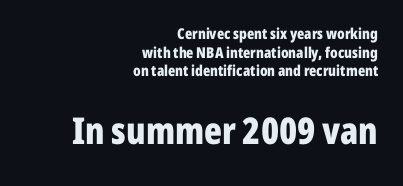
The image shows 37 px bold, condensed sans-serif type, upright; set right-aligned, line spacing 1.24x, normal letter spacing, not underlined; the second (bottom) block is 2.47x larger; low stroke contrast and a medium x-height.
